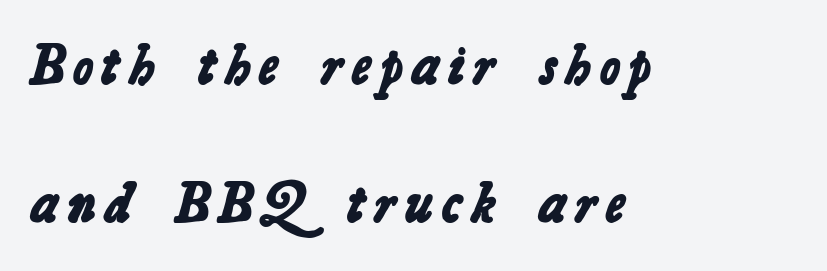
Q: Is the text bold? A: Yes.
Q: Is the typeface a serif or a sans-serif typeface? A: Sans-serif.
Q: Is the text underlined? A: No.
Q: How is the paragraph aligned? A: Left-aligned.
Q: Is the spacing between lines tight, normal or loose? A: Loose.
Q: Width (condensed, normal, or wide)? A: Normal.
Q: Stroke contrast? A: Low.
Q: x-height? A: Medium.
Q: Monospaced? A: No.
